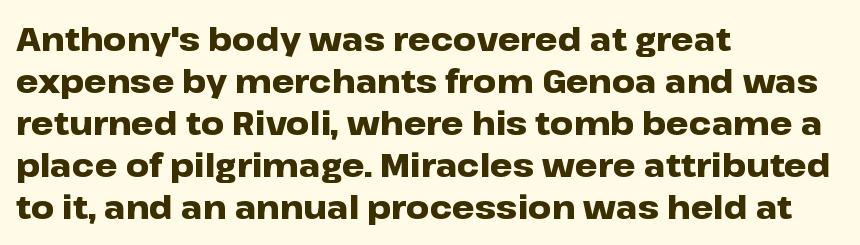
Q: Is the text bold? A: Yes.
Q: Is the text italic (slanted)? A: No, it is upright.
Q: Is the typeface a serif or a sans-serif typeface? A: Sans-serif.
Q: Is the text underlined? A: No.
Q: How is the paragraph aligned? A: Left-aligned.
Q: Is the spacing between letters normal or unusually wide? A: Normal.
Q: Is the spacing between lines tight, normal or loose? A: Normal.
Q: Width (condensed, normal, or wide)? A: Wide.
Q: Stroke contrast? A: Low.
Q: x-height? A: Medium.
Q: Monospaced? A: No.
